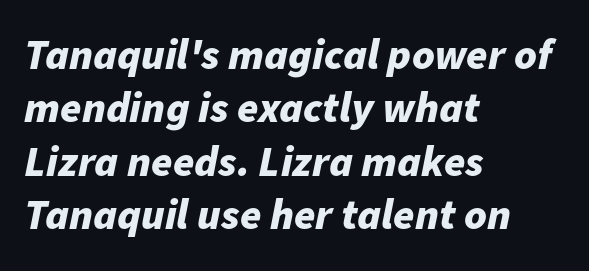
{"italic": "yes", "lean": "right", "slant_degrees": 11, "bold": "yes", "weight": "bold", "width": "normal", "stroke_contrast": "low", "x_height": "medium", "monospaced": "no", "underline": "no", "align": "left", "line_spacing_ratio": 1.24, "letter_spacing": "normal", "letter_spacing_em": 0.0, "glyph_px": 43}
